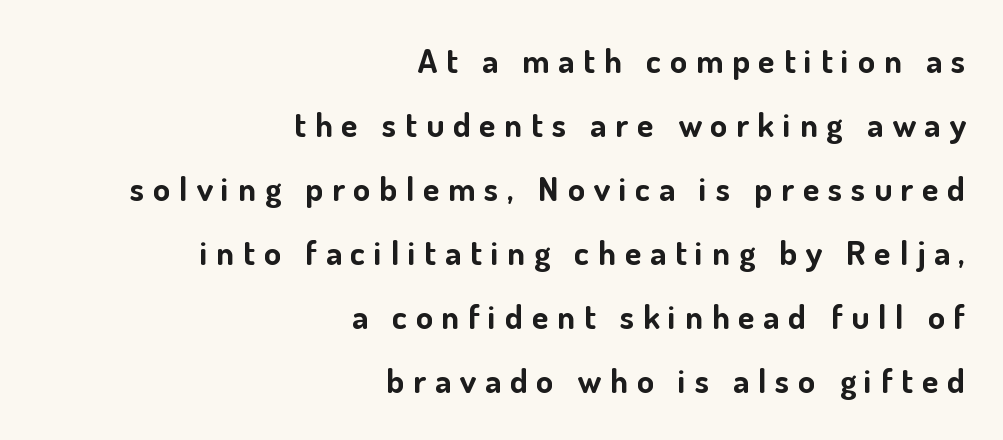
Q: Is the text bold? A: Yes.
Q: Is the text italic (slanted)? A: No, it is upright.
Q: Is the typeface a serif or a sans-serif typeface? A: Sans-serif.
Q: Is the text underlined? A: No.
Q: How is the paragraph aligned? A: Right-aligned.
Q: Is the spacing between letters normal or unusually wide? A: Unusually wide.
Q: Width (condensed, normal, or wide)? A: Normal.
Q: Stroke contrast? A: Low.
Q: x-height? A: Small.
Q: Monospaced? A: No.
